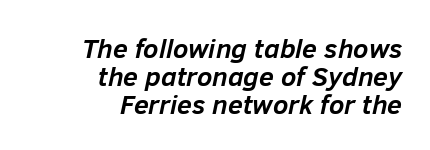
{"italic": "yes", "lean": "right", "slant_degrees": 12, "bold": "yes", "underline": "no", "align": "right", "line_spacing": "tight", "line_spacing_ratio": 1.03, "letter_spacing": "normal", "letter_spacing_em": 0.0, "glyph_px": 27}
